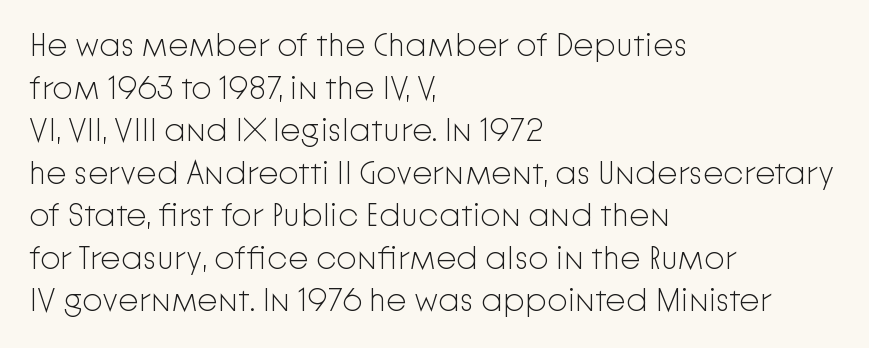
This is not heavy type; no bold has been used. No extra tracking has been applied to these lines. Lines of text with bare space underneath. The letters stand upright; this is a roman face. The paragraph shown leans on its left margin. Does the type have serifs? No, each stem ends abruptly.
